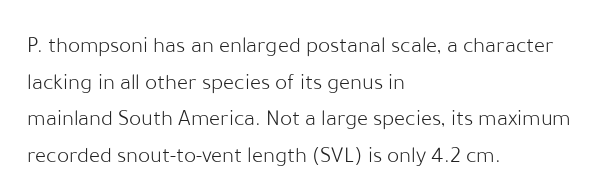
Q: Is the text bold? A: No.
Q: Is the text italic (slanted)? A: No, it is upright.
Q: Is the text underlined? A: No.
Q: How is the paragraph aligned? A: Left-aligned.
Q: Is the spacing between letters normal or unusually wide? A: Normal.
Q: Is the spacing between lines tight, normal or loose? A: Normal.
